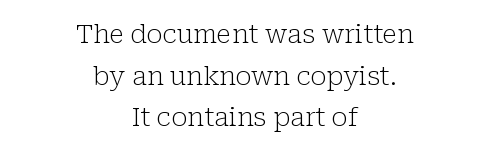
Q: Is the text bold? A: No.
Q: Is the text italic (slanted)? A: No, it is upright.
Q: Is the text underlined? A: No.
Q: How is the paragraph aligned? A: Centered.
Q: Is the spacing between letters normal or unusually wide? A: Normal.
Q: Is the spacing between lines tight, normal or loose? A: Normal.
